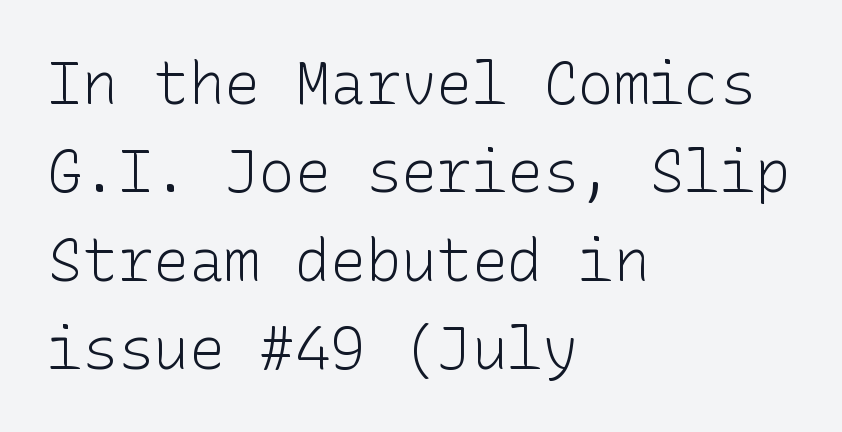
The image shows 59 px light sans-serif type, upright; set left-aligned, normal line spacing (1.5x), normal letter spacing, not underlined; low stroke contrast and a medium x-height.
